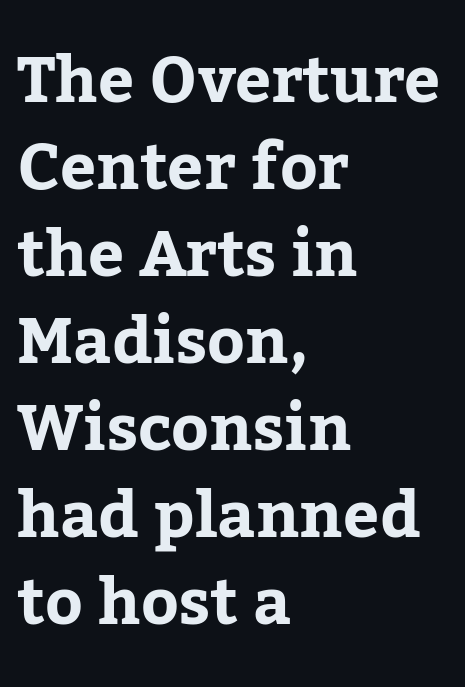
Q: Is the text italic (slanted)? A: No, it is upright.
Q: Is the typeface a serif or a sans-serif typeface? A: Serif.
Q: Is the text underlined? A: No.
Q: How is the paragraph aligned? A: Left-aligned.
Q: Is the spacing between letters normal or unusually wide? A: Normal.
Q: Is the spacing between lines tight, normal or loose? A: Normal.
Q: Width (condensed, normal, or wide)? A: Normal.
Q: Stroke contrast? A: Low.
Q: x-height? A: Medium.
Q: Monospaced? A: No.
